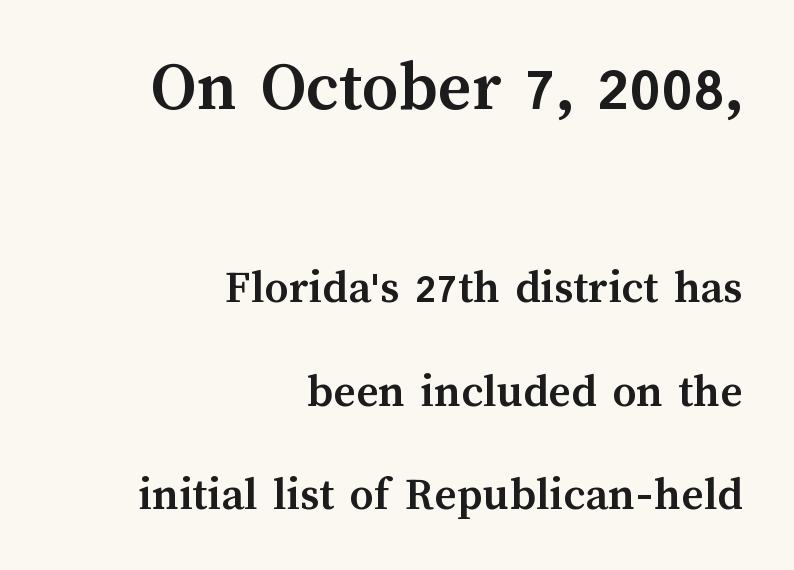
The image shows 72 px semibold type, upright; set right-aligned, loose line spacing (2.15x), normal letter spacing, not underlined; the first (top) block is 1.5x larger; medium stroke contrast and a medium x-height.
